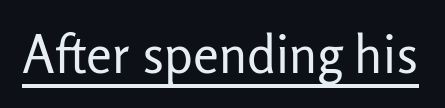
The image shows 52 px regular-weight sans-serif type, upright; set normal letter spacing, underlined; low stroke contrast and a medium x-height.
